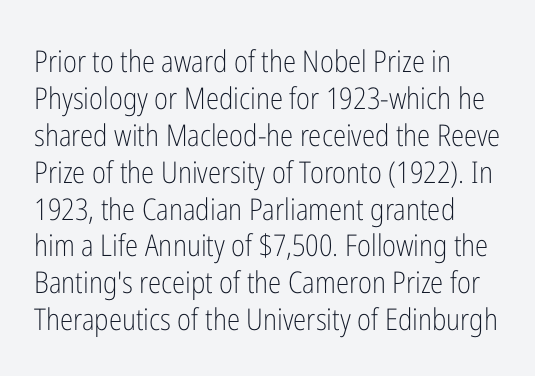
{"serif": "no", "italic": "no", "bold": "no", "weight": "light", "width": "condensed", "stroke_contrast": "low", "x_height": "medium", "monospaced": "no", "underline": "no", "align": "left", "line_spacing_ratio": 1.23, "letter_spacing": "normal", "letter_spacing_em": 0.0, "glyph_px": 30}
